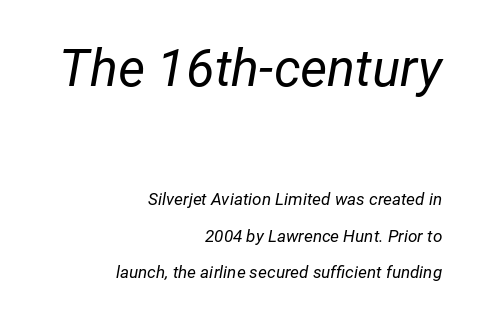
{"italic": "yes", "lean": "right", "slant_degrees": 12, "bold": "no", "weight": "regular", "width": "normal", "stroke_contrast": "low", "x_height": "medium", "monospaced": "no", "underline": "no", "align": "right", "line_spacing": "loose", "line_spacing_ratio": 2.13, "letter_spacing": "normal", "letter_spacing_em": 0.0, "larger_block": "first", "size_ratio": 3.06, "glyph_px": 52}
